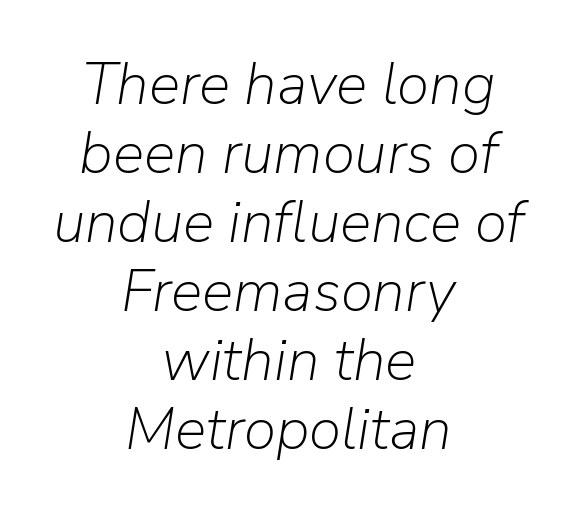
Q: Is the text bold? A: No.
Q: Is the text italic (slanted)? A: Yes, it leans right by about 9 degrees.
Q: Is the text underlined? A: No.
Q: How is the paragraph aligned? A: Centered.
Q: Is the spacing between letters normal or unusually wide? A: Normal.
Q: Width (condensed, normal, or wide)? A: Normal.
Q: Stroke contrast? A: Low.
Q: x-height? A: Medium.
Q: Monospaced? A: No.
